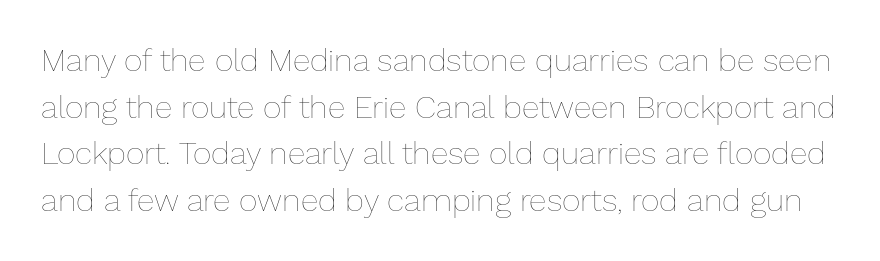
Q: Is the text bold? A: No.
Q: Is the text italic (slanted)? A: No, it is upright.
Q: Is the text underlined? A: No.
Q: Is the spacing between letters normal or unusually wide? A: Normal.
Q: Is the spacing between lines tight, normal or loose? A: Normal.
Q: Width (condensed, normal, or wide)? A: Normal.
Q: Stroke contrast? A: Low.
Q: x-height? A: Medium.
Q: Monospaced? A: No.
